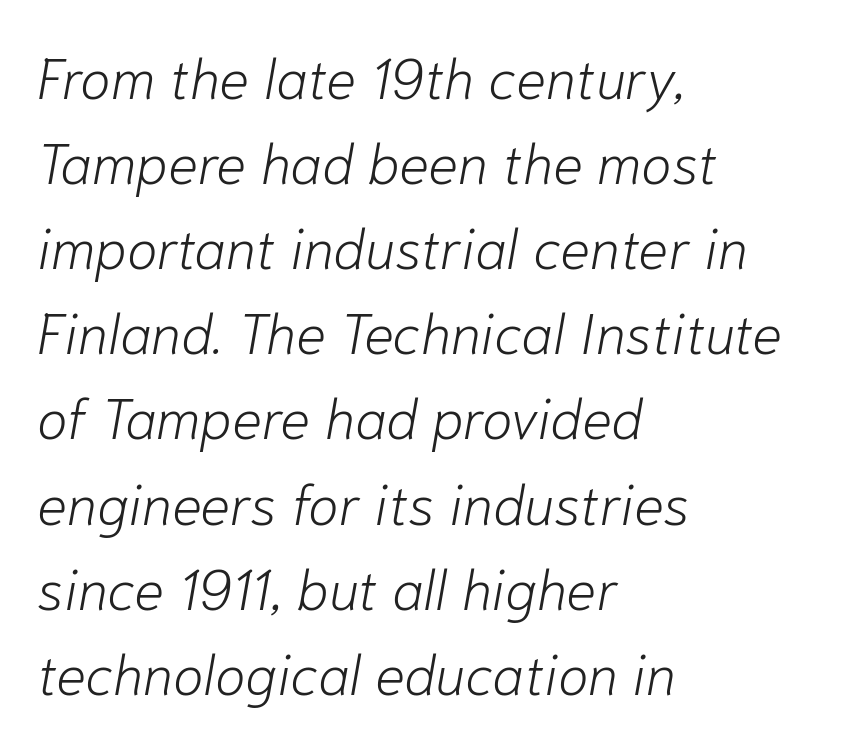
{"italic": "yes", "lean": "right", "slant_degrees": 10, "bold": "no", "weight": "light", "width": "normal", "stroke_contrast": "low", "x_height": "medium", "monospaced": "no", "underline": "no", "align": "left", "line_spacing": "normal", "line_spacing_ratio": 1.52, "letter_spacing": "normal", "letter_spacing_em": 0.0, "glyph_px": 56}
